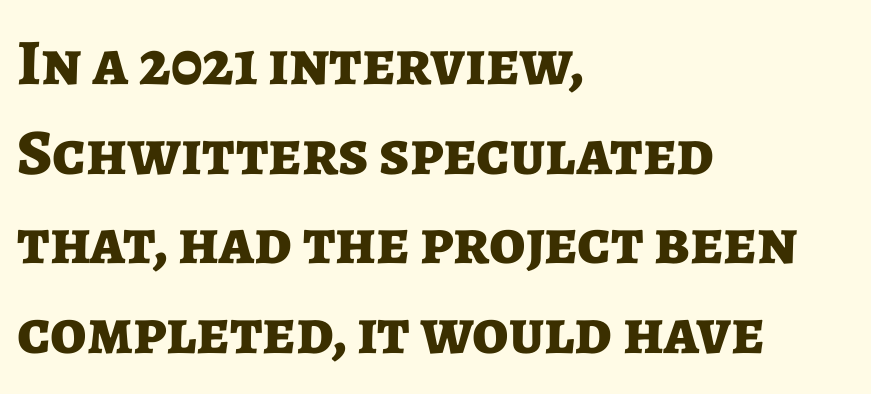
The image shows 65 px bold sans-serif type, upright; set left-aligned, normal line spacing (1.38x), normal letter spacing, not underlined; low stroke contrast and a medium x-height.
